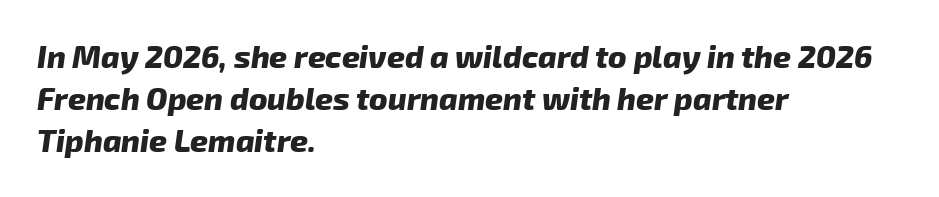
The lines in this sample share a left origin and differ only in where they stop. This is heavy type, rendered in bold. Decoration check: the copy has no underline. Italic: yes, the glyphs are oblique.
